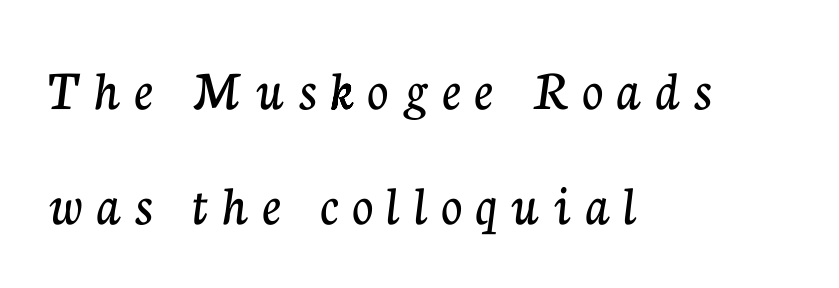
Q: Is the text italic (slanted)? A: Yes.
Q: Is the typeface a serif or a sans-serif typeface? A: Serif.
Q: Is the text underlined? A: No.
Q: How is the paragraph aligned? A: Left-aligned.
Q: Is the spacing between letters normal or unusually wide? A: Unusually wide.
Q: Is the spacing between lines tight, normal or loose? A: Loose.
Q: Width (condensed, normal, or wide)? A: Normal.
Q: Stroke contrast? A: Low.
Q: x-height? A: Medium.
Q: Monospaced? A: No.
